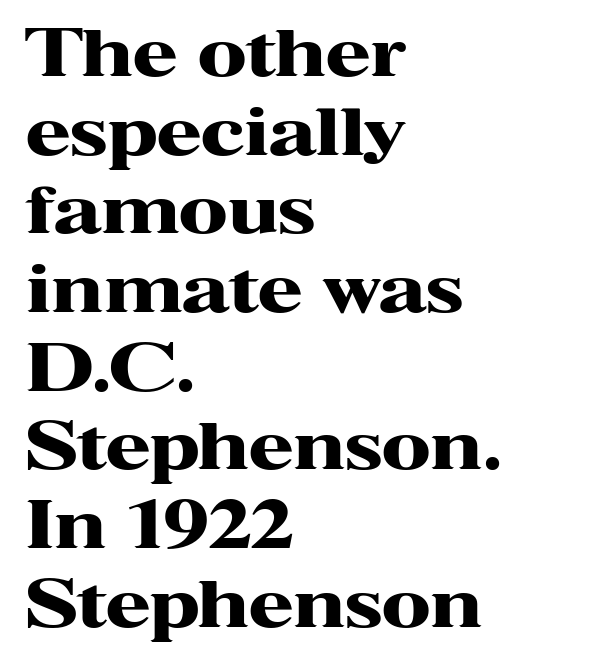
{"serif": "yes", "italic": "no", "bold": "yes", "weight": "heavy", "width": "wide", "stroke_contrast": "high", "x_height": "medium", "monospaced": "no", "underline": "no", "align": "left", "line_spacing_ratio": 1.21, "letter_spacing": "normal", "letter_spacing_em": 0.0, "glyph_px": 65}
